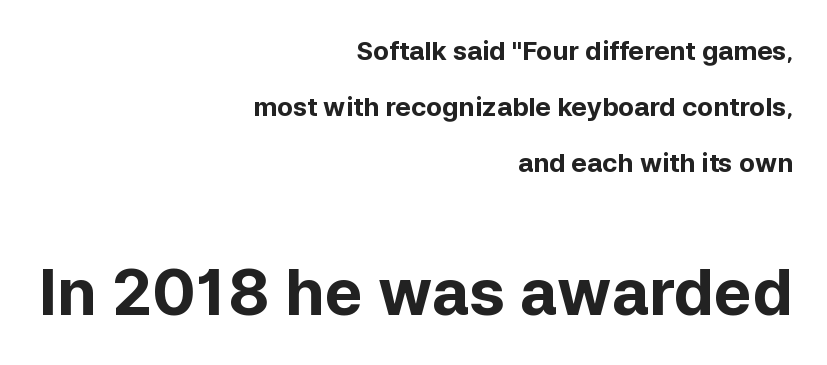
The image shows 64 px bold sans-serif type, upright; set right-aligned, loose line spacing (2.15x), normal letter spacing, not underlined; the second (bottom) block is 2.46x larger; low stroke contrast and a medium x-height.
